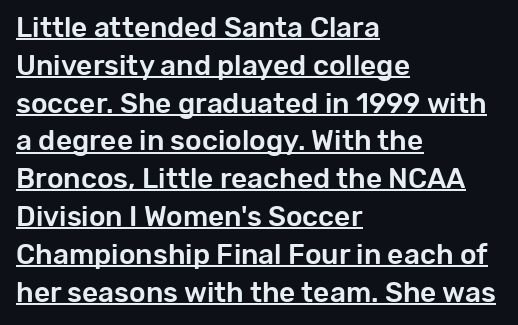
{"serif": "no", "italic": "no", "width": "normal", "stroke_contrast": "low", "x_height": "medium", "monospaced": "no", "underline": "yes", "align": "left", "line_spacing": "normal", "line_spacing_ratio": 1.35, "letter_spacing": "normal", "letter_spacing_em": 0.0, "glyph_px": 28}
